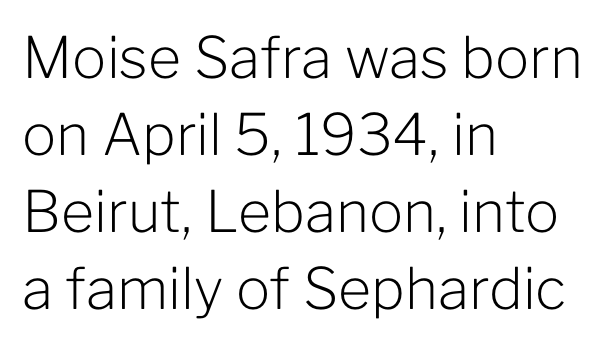
Serifs: no, the terminals of the letterforms are clean. The rendering uses natural spacing where letterforms have individual widths. The passage shown stacks its lines at a standard gap. Rule under the text: the space is simply empty.
